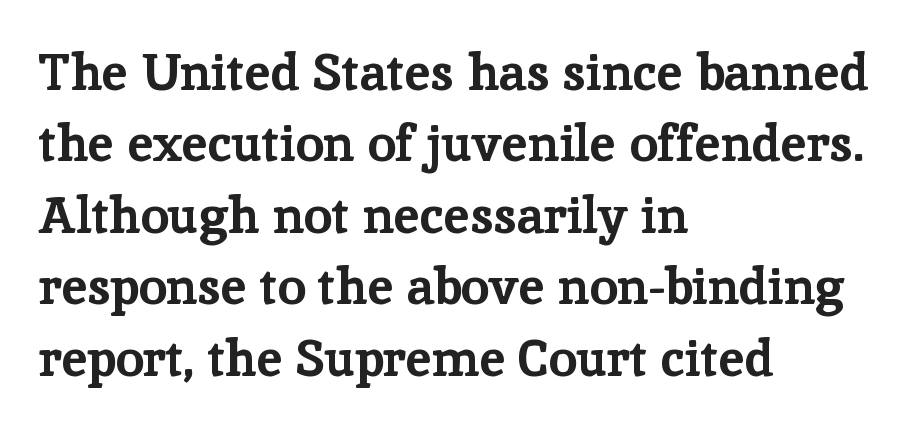
No word sits above an underline. Observe the ordinary spacing: letters are neighbours, not strangers. Spacing verdict: proportional, widths tailored to each character. Every character sits straight up, as roman type does. Regarding leading, the lines here are spaced in the standard way. The typesetter chose a ragged-right arrangement here.
